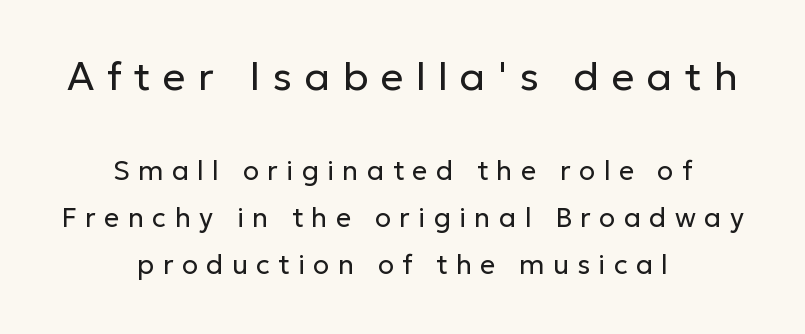
{"serif": "no", "italic": "no", "bold": "no", "weight": "regular", "width": "normal", "stroke_contrast": "low", "x_height": "medium", "monospaced": "no", "underline": "no", "align": "center", "line_spacing_ratio": 1.75, "letter_spacing": "wide", "letter_spacing_em": 0.31, "larger_block": "first", "size_ratio": 1.48, "glyph_px": 40}
